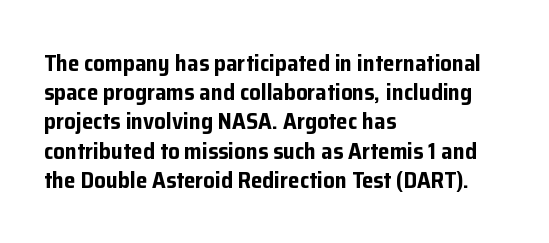
Is the block centered? No — it sits flush against the left margin. Strong, thick strokes mark this as bold type. Plain, unruled lines of type. Nothing unusual about the tracking: characters are spaced as the font intends. When letters stand straight like this, we call the style roman or upright. One glance says typical: line gaps are just what's usual.
